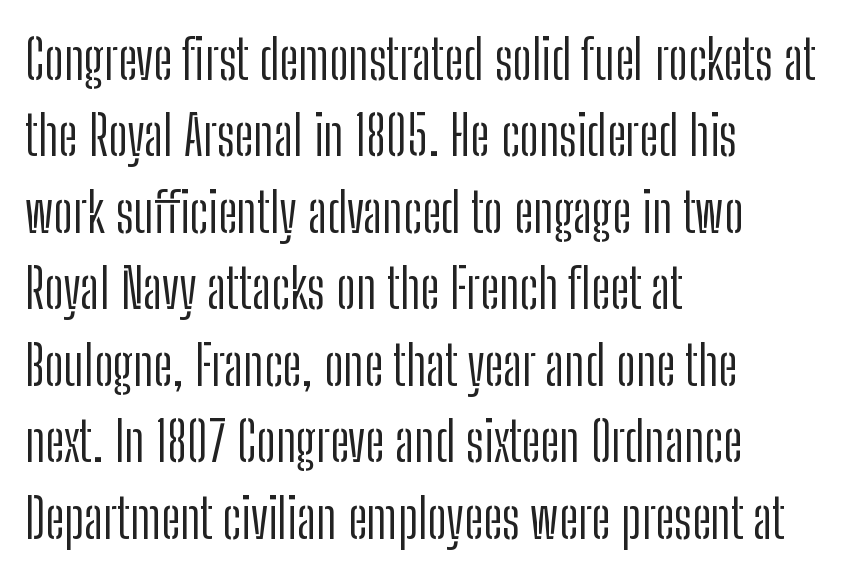
Q: Is the text bold? A: No.
Q: Is the text italic (slanted)? A: No, it is upright.
Q: Is the typeface a serif or a sans-serif typeface? A: Sans-serif.
Q: Is the text underlined? A: No.
Q: How is the paragraph aligned? A: Left-aligned.
Q: Is the spacing between letters normal or unusually wide? A: Normal.
Q: Is the spacing between lines tight, normal or loose? A: Normal.
Q: Width (condensed, normal, or wide)? A: Condensed.
Q: Stroke contrast? A: Low.
Q: x-height? A: Medium.
Q: Monospaced? A: No.
